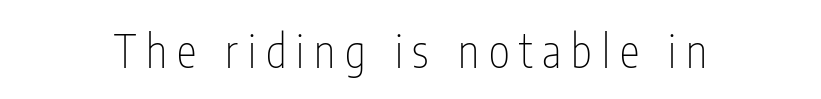
{"serif": "no", "italic": "no", "bold": "no", "weight": "thin", "width": "condensed", "stroke_contrast": "low", "x_height": "medium", "monospaced": "no", "underline": "no", "letter_spacing": "wide", "letter_spacing_em": 0.22, "glyph_px": 45}
